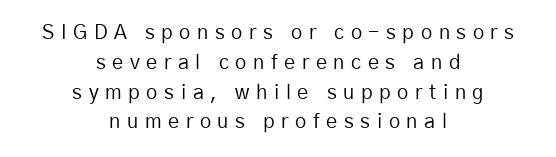
A centered setting, common on invitations and titles, is used for this passage. This is the regular roman posture of the typeface. Nothing heavy about these letters — not bold at all. Students, note that the glyphs here are deliberately spaced far apart. In terms of leading, this rendering sits right in the middle. This rendering features lettering with no underline.
